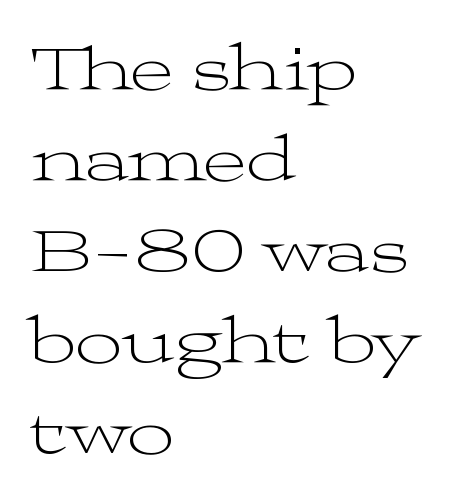
{"serif": "yes", "italic": "no", "bold": "no", "weight": "light", "width": "wide", "stroke_contrast": "medium", "x_height": "medium", "monospaced": "no", "underline": "no", "align": "left", "line_spacing": "normal", "line_spacing_ratio": 1.38, "letter_spacing": "normal", "letter_spacing_em": 0.0, "glyph_px": 66}
